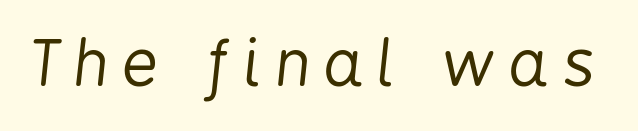
{"italic": "yes", "lean": "right", "slant_degrees": 6, "bold": "no", "weight": "regular", "width": "condensed", "stroke_contrast": "low", "x_height": "medium", "monospaced": "no", "underline": "no", "letter_spacing": "wide", "letter_spacing_em": 0.23, "glyph_px": 63}
